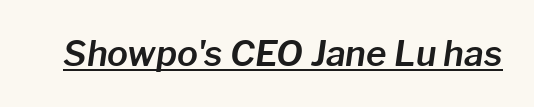
{"italic": "yes", "lean": "right", "slant_degrees": 8, "width": "normal", "stroke_contrast": "low", "x_height": "medium", "monospaced": "no", "underline": "yes", "letter_spacing": "normal", "letter_spacing_em": 0.0, "glyph_px": 35}
